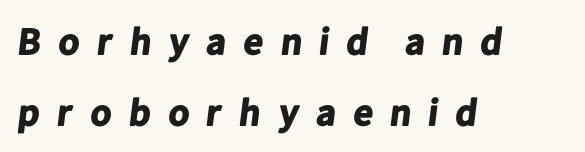
{"serif": "no", "bold": "yes", "weight": "bold", "width": "normal", "stroke_contrast": "low", "x_height": "medium", "monospaced": "no", "underline": "no", "align": "left", "line_spacing_ratio": 1.86, "letter_spacing": "wide", "letter_spacing_em": 0.39, "glyph_px": 38}
